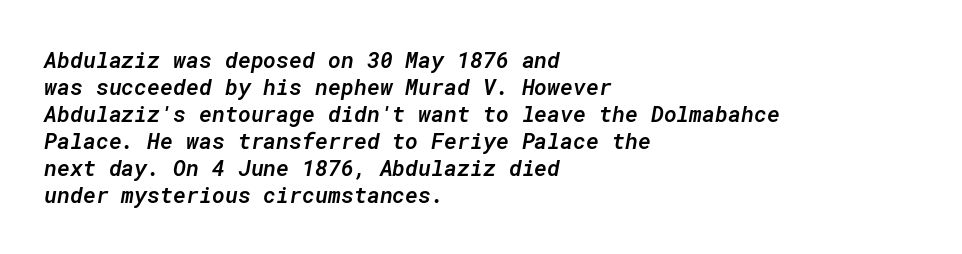
Q: Is the text bold? A: Semi-bold.
Q: Is the text italic (slanted)? A: Yes, it leans right by about 10 degrees.
Q: Is the text underlined? A: No.
Q: How is the paragraph aligned? A: Left-aligned.
Q: Is the spacing between letters normal or unusually wide? A: Normal.
